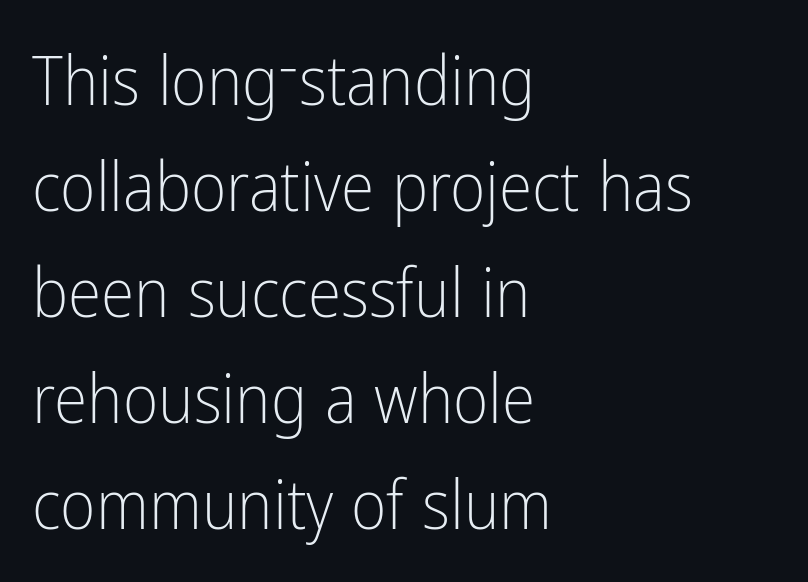
Q: Is the text bold? A: No.
Q: Is the text italic (slanted)? A: No, it is upright.
Q: Is the typeface a serif or a sans-serif typeface? A: Sans-serif.
Q: Is the text underlined? A: No.
Q: How is the paragraph aligned? A: Left-aligned.
Q: Is the spacing between letters normal or unusually wide? A: Normal.
Q: Is the spacing between lines tight, normal or loose? A: Normal.
Q: Width (condensed, normal, or wide)? A: Condensed.
Q: Stroke contrast? A: Low.
Q: x-height? A: Medium.
Q: Monospaced? A: No.
